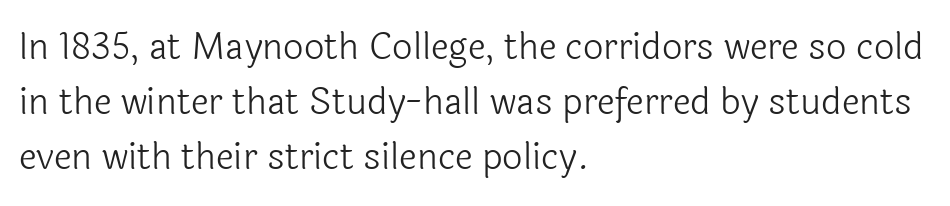
Is this a fixed-width face? No — the glyphs have proportional, varying widths. Clear beneath every line of the passage. Is this a heavy cut? Hardly; it is regular or lighter. Spacing between characters is what you'd get straight out of the box.
